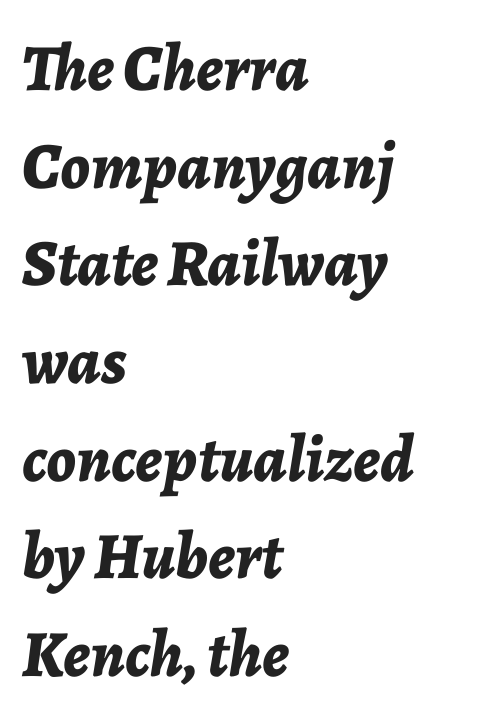
The image shows 66 px bold type, italic (leaning right); set left-aligned, normal line spacing (1.48x), normal letter spacing, not underlined; low stroke contrast and a medium x-height.
